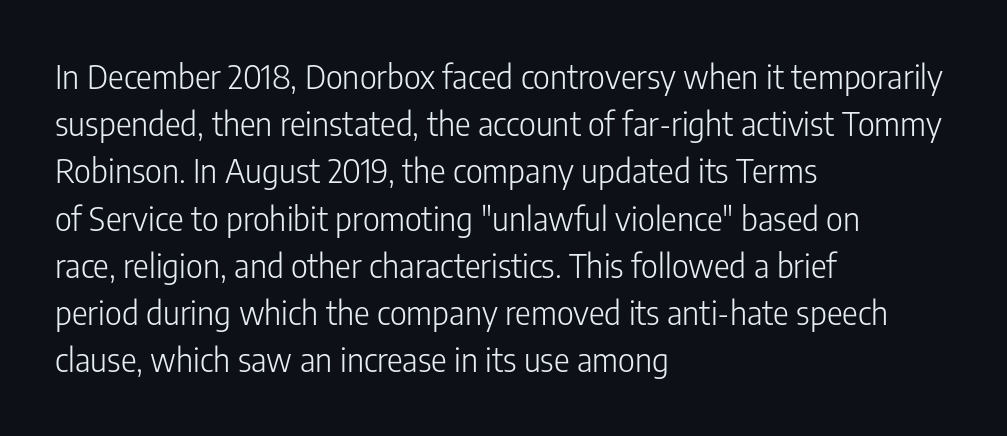
This rendering leaves character spacing at its baseline value. The face looks like a standard text weight, possibly lighter. The glyphs in this specimen are sans serif. Only glyphs here, with clear space below each row.
